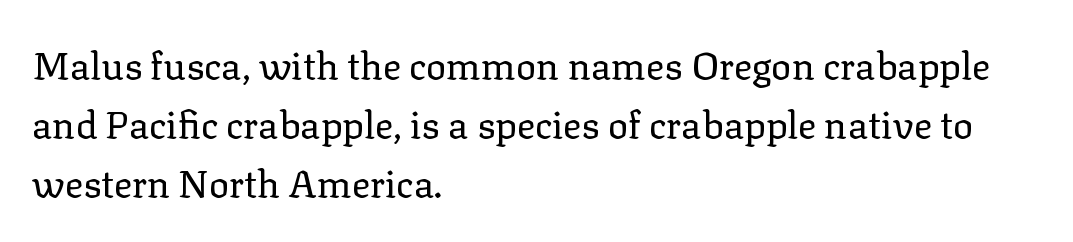
Notice how the passage keeps a crisp vertical edge on the left only. A bare baseline throughout the passage. Looks like regular typesetting: each glyph gets only the width it needs. What kind of face is this? One with serifs. Is the stroke heavy? The answer is a plain regular-or-lighter.
